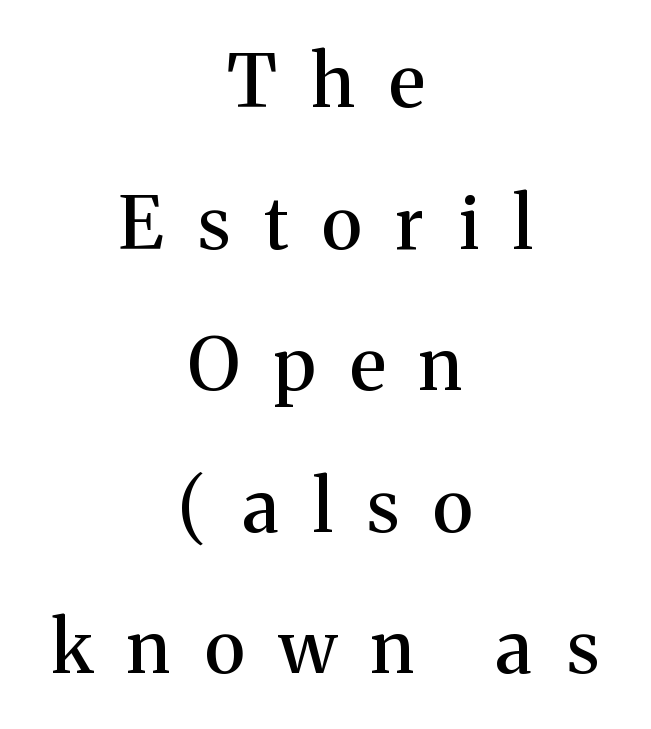
The image shows 73 px serif type, upright; set centered, loose line spacing (1.94x), unusually wide letter spacing (+0.47 em), not underlined; medium stroke contrast and a medium x-height.
